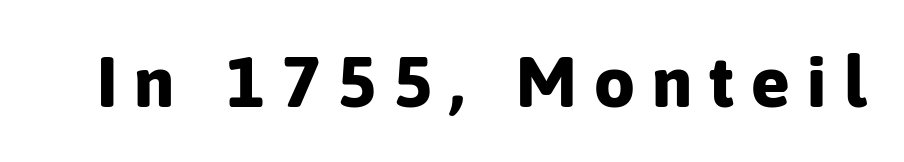
The image shows 72 px bold sans-serif type, upright; set unusually wide letter spacing (+0.24 em), not underlined; low stroke contrast and a medium x-height.
